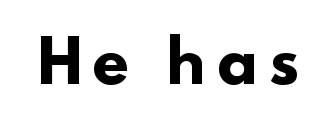
{"serif": "no", "bold": "yes", "weight": "heavy", "width": "normal", "stroke_contrast": "low", "x_height": "small", "monospaced": "no", "underline": "no", "glyph_px": 59}
